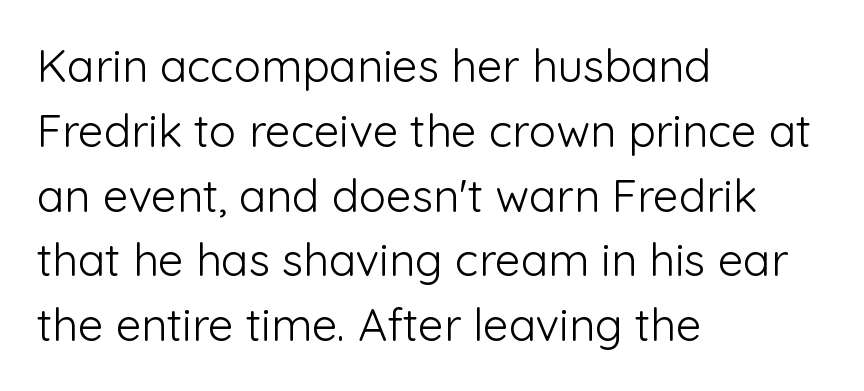
{"serif": "no", "italic": "no", "bold": "no", "weight": "light", "width": "normal", "stroke_contrast": "low", "x_height": "medium", "monospaced": "no", "underline": "no", "align": "left", "line_spacing": "normal", "line_spacing_ratio": 1.44, "letter_spacing": "normal", "letter_spacing_em": 0.0, "glyph_px": 45}
